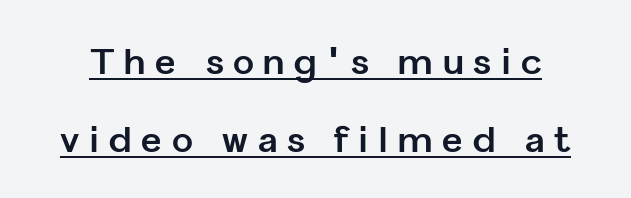
The image shows 35 px bold sans-serif type, upright; set loose line spacing (2.23x), unusually wide letter spacing (+0.28 em), underlined; low stroke contrast and a medium x-height.
